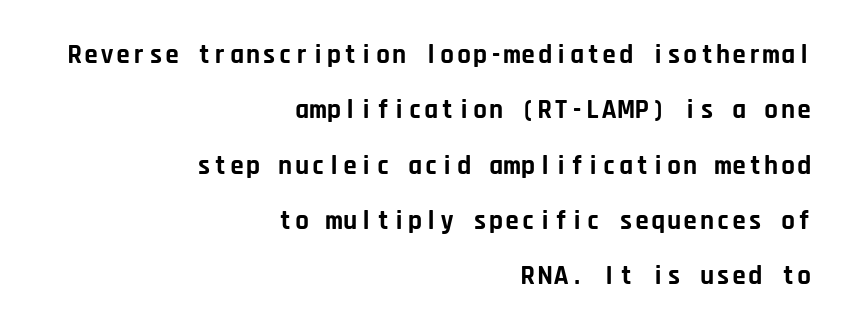
{"italic": "no", "bold": "yes", "underline": "no", "align": "right", "line_spacing": "loose", "line_spacing_ratio": 2.05, "letter_spacing": "normal", "letter_spacing_em": 0.0, "glyph_px": 27}
